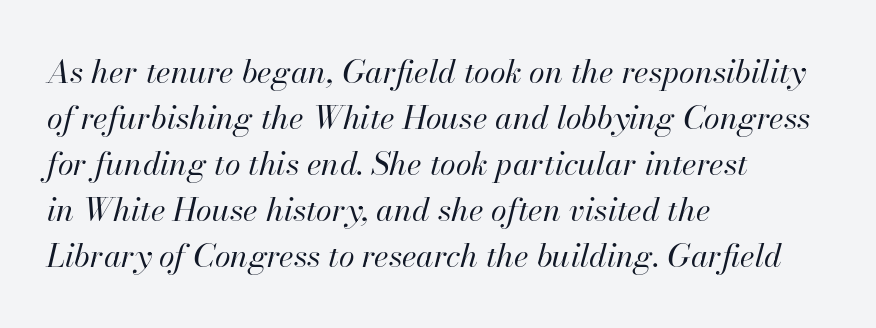
{"italic": "yes", "lean": "right", "slant_degrees": 13, "bold": "no", "weight": "regular", "width": "normal", "stroke_contrast": "high", "x_height": "small", "monospaced": "no", "underline": "no", "align": "left", "line_spacing": "normal", "line_spacing_ratio": 1.44, "letter_spacing": "normal", "letter_spacing_em": 0.0, "glyph_px": 32}
